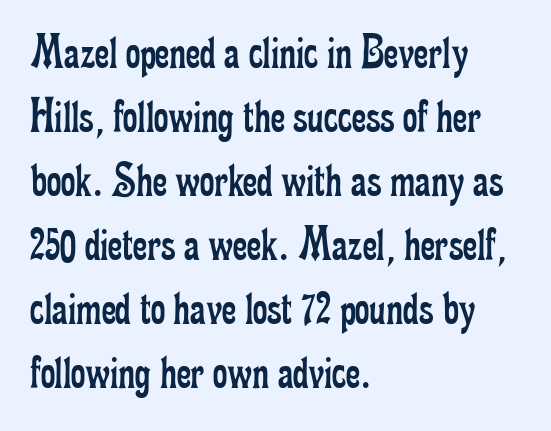
Q: Is the text bold? A: No.
Q: Is the text italic (slanted)? A: No, it is upright.
Q: Is the typeface a serif or a sans-serif typeface? A: Serif.
Q: Is the text underlined? A: No.
Q: How is the paragraph aligned? A: Left-aligned.
Q: Is the spacing between letters normal or unusually wide? A: Normal.
Q: Is the spacing between lines tight, normal or loose? A: Normal.
Q: Width (condensed, normal, or wide)? A: Condensed.
Q: Stroke contrast? A: Low.
Q: x-height? A: Small.
Q: Monospaced? A: No.
